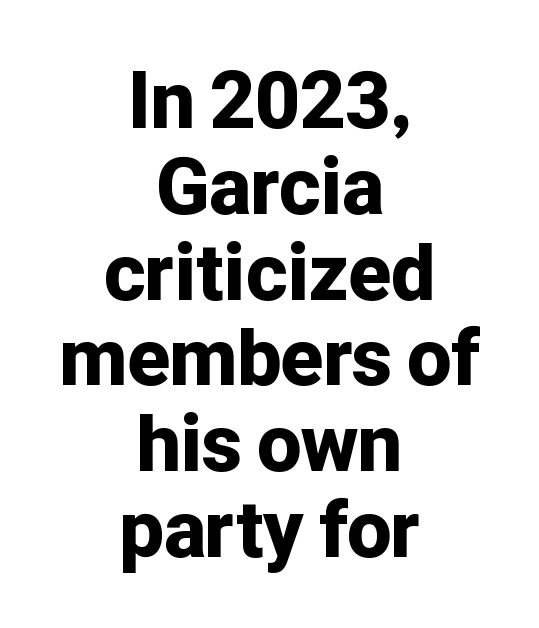
You could call the tracking neutral — neither tight nor loose. Caption: bold face, heavy strokes. Is this a fixed-width face? No — the glyphs have proportional, varying widths. This block would grow much taller if given ordinary leading; it's compressed now. If you folded the block vertically in half, each line would mirror itself in length.
